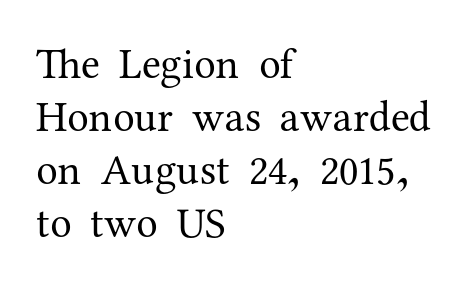
Heaviness? Minimal to ordinary, like unemphasized prose. Plain, unruled lines of type. The letters stand upright; this is a roman face. The passage shown is typed in a proportional face where columns would drift.
